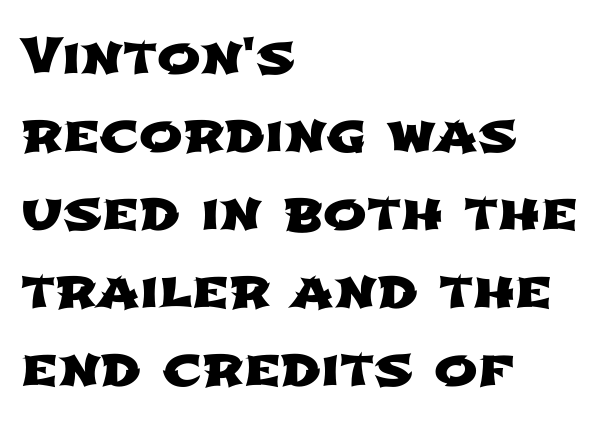
The image shows 52 px wide sans-serif type; set left-aligned, normal line spacing (1.5x), normal letter spacing, not underlined; low stroke contrast and a medium x-height.
